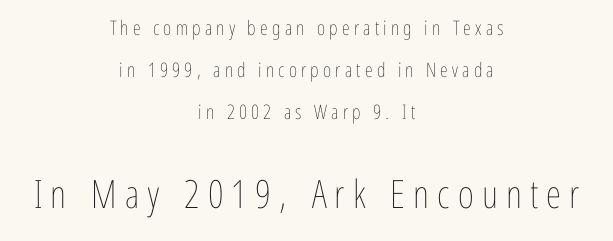
Q: Is the text bold? A: No.
Q: Is the text italic (slanted)? A: No, it is upright.
Q: Is the text underlined? A: No.
Q: How is the paragraph aligned? A: Centered.
Q: Is the spacing between letters normal or unusually wide? A: Unusually wide.
Q: Is the spacing between lines tight, normal or loose? A: Loose.
Q: Which block of text is set in a larger size, the first (top) or the second (bottom)? A: The second (bottom) one.
Q: Width (condensed, normal, or wide)? A: Condensed.
Q: Stroke contrast? A: Low.
Q: x-height? A: Medium.
Q: Monospaced? A: No.
